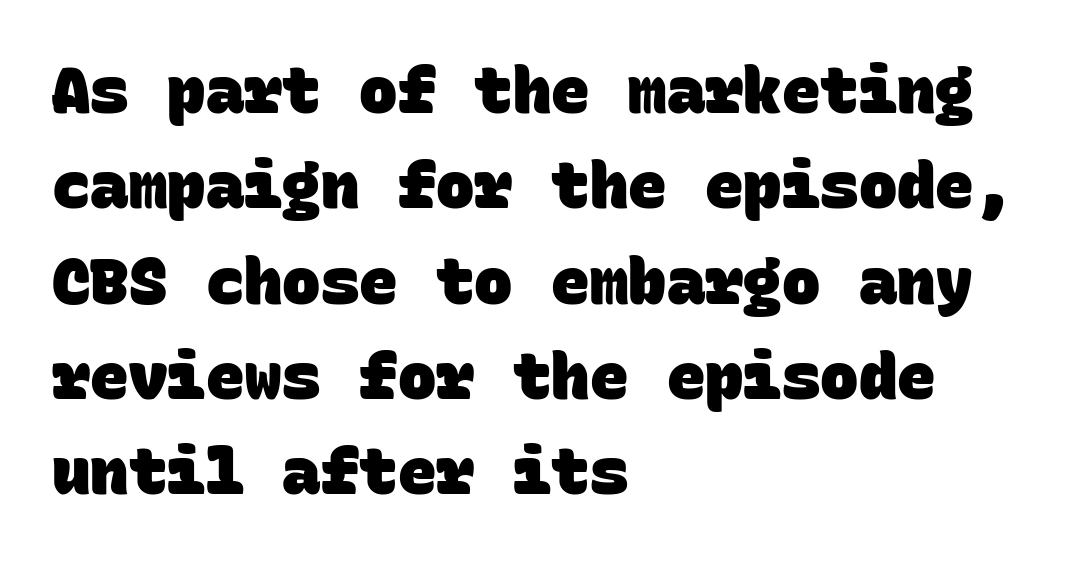
{"serif": "no", "bold": "yes", "weight": "heavy", "width": "normal", "stroke_contrast": "low", "x_height": "large", "monospaced": "yes", "underline": "no", "align": "left", "line_spacing": "normal", "line_spacing_ratio": 1.49, "letter_spacing": "normal", "letter_spacing_em": 0.0, "glyph_px": 64}
